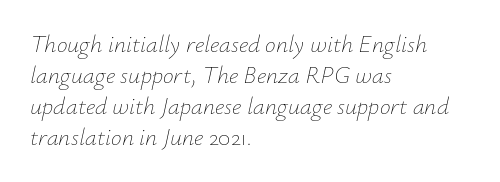
Q: Is the text bold? A: No.
Q: Is the text italic (slanted)? A: Yes, it leans right by about 12 degrees.
Q: Is the text underlined? A: No.
Q: How is the paragraph aligned? A: Left-aligned.
Q: Is the spacing between letters normal or unusually wide? A: Normal.
Q: Is the spacing between lines tight, normal or loose? A: Normal.
